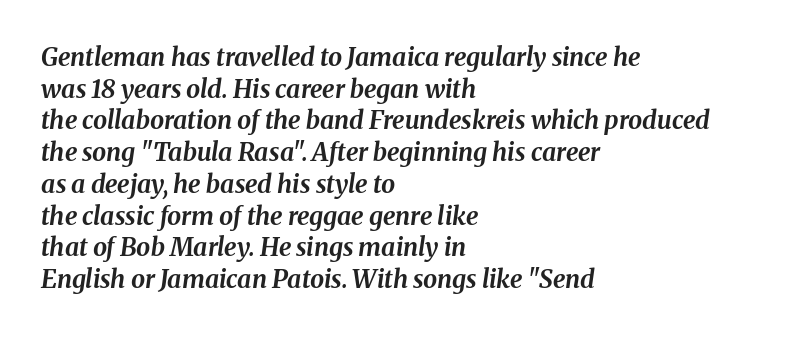
The image shows 25 px bold type, italic (leaning right); set left-aligned, normal line spacing (1.27x), normal letter spacing, not underlined.
